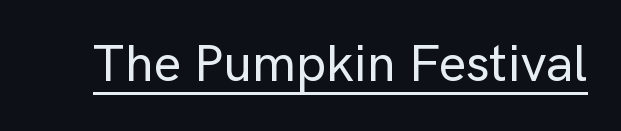
Q: Is the text italic (slanted)? A: No, it is upright.
Q: Is the typeface a serif or a sans-serif typeface? A: Sans-serif.
Q: Is the text underlined? A: Yes.
Q: Is the spacing between letters normal or unusually wide? A: Normal.
Q: Width (condensed, normal, or wide)? A: Normal.
Q: Stroke contrast? A: Low.
Q: x-height? A: Medium.
Q: Monospaced? A: No.
